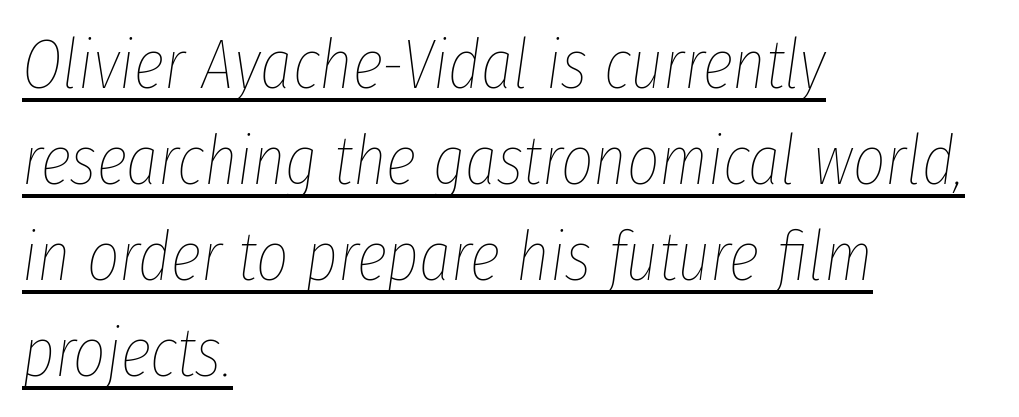
This rendering features underlined lettering. Where is the straight margin? On the left. Weight: regular or lighter. The block of text has a typical density, with ordinary space between rows. Tall strokes in this sample are angled rather than plumb.
